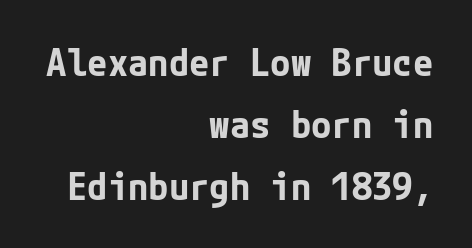
The image shows 37 px bold sans-serif type, upright; set right-aligned, normal line spacing (1.67x), normal letter spacing, not underlined; low stroke contrast and a medium x-height.
